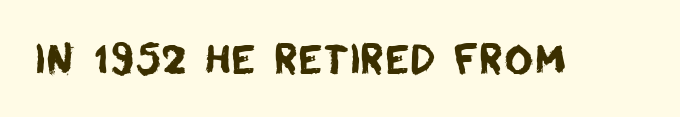
Q: Is the typeface a serif or a sans-serif typeface? A: Sans-serif.
Q: Is the text underlined? A: No.
Q: Is the spacing between letters normal or unusually wide? A: Normal.
Q: Width (condensed, normal, or wide)? A: Normal.
Q: Stroke contrast? A: Low.
Q: x-height? A: Large.
Q: Monospaced? A: No.
